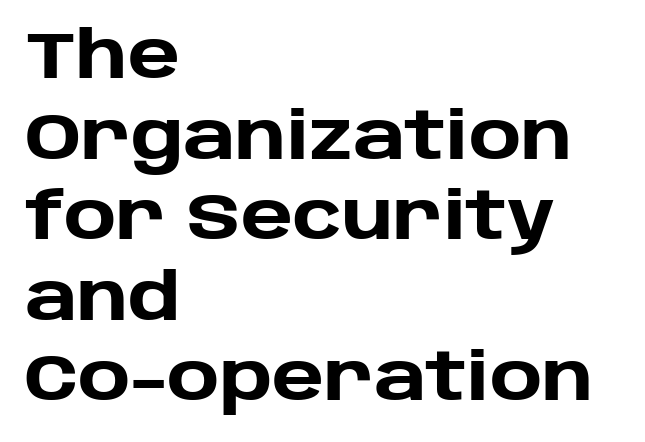
Q: Is the text bold? A: Yes.
Q: Is the text italic (slanted)? A: No, it is upright.
Q: Is the typeface a serif or a sans-serif typeface? A: Sans-serif.
Q: Is the text underlined? A: No.
Q: How is the paragraph aligned? A: Left-aligned.
Q: Is the spacing between letters normal or unusually wide? A: Normal.
Q: Width (condensed, normal, or wide)? A: Normal.
Q: Stroke contrast? A: Low.
Q: x-height? A: Large.
Q: Monospaced? A: No.
